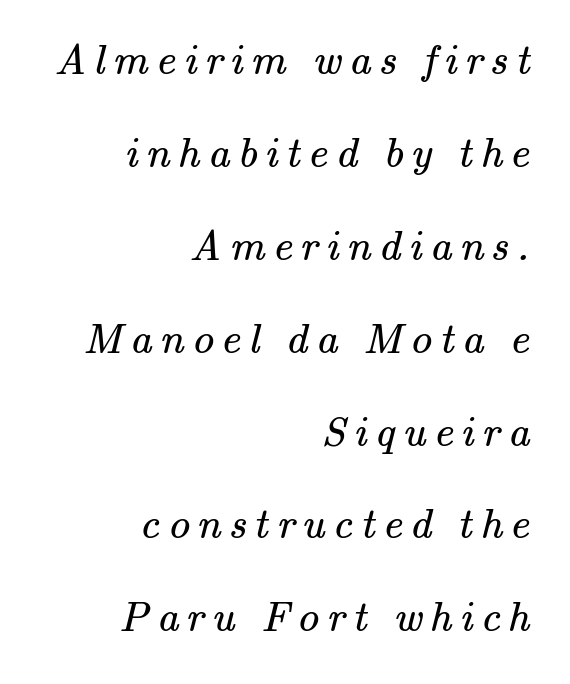
The typesetter chose a ragged-left arrangement here. No letter is thick-stroked: the sample isn't bold. Look at the bottom of the vertical strokes: they flare into serifs here. Horizontal bands of white between lines are thick stripes. Spacing verdict: proportional, widths tailored to each character. The space directly below the letters is spotless.
